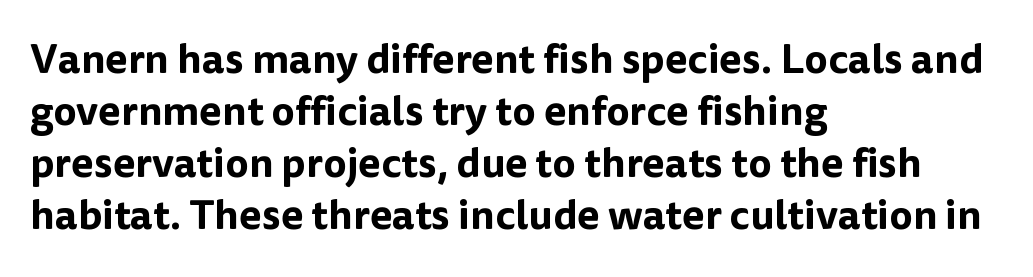
Lines of text with bare space underneath. Spacing verdict: proportional, widths tailored to each character. What's the leading like? Ordinary, nothing unusual. The font family rendered here belongs to the sans-serif group. Does the copy run flush right? No — it runs flush left.
